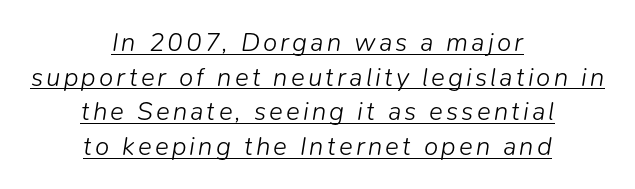
Q: Is the text bold? A: No.
Q: Is the text italic (slanted)? A: Yes, it leans right by about 9 degrees.
Q: Is the text underlined? A: Yes.
Q: How is the paragraph aligned? A: Centered.
Q: Is the spacing between lines tight, normal or loose? A: Normal.
